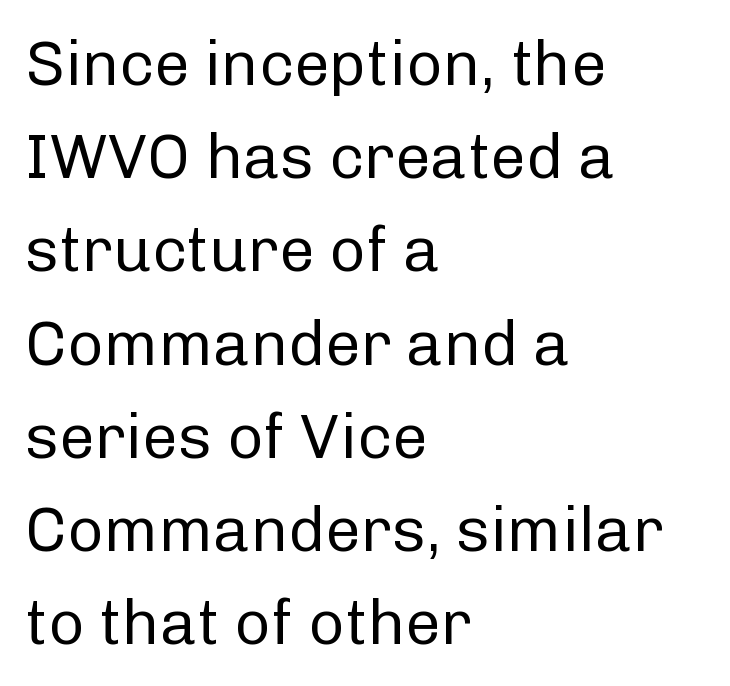
The image shows 63 px regular-weight sans-serif type, upright; set left-aligned, normal line spacing (1.48x), normal letter spacing, not underlined; low stroke contrast and a medium x-height.
